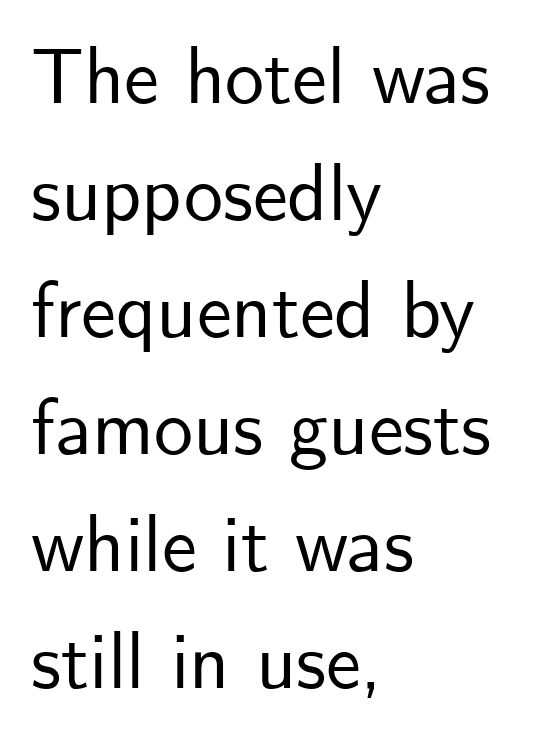
The image shows 78 px sans-serif type, upright; set left-aligned, normal line spacing (1.5x), normal letter spacing, not underlined; low stroke contrast and a small x-height.
